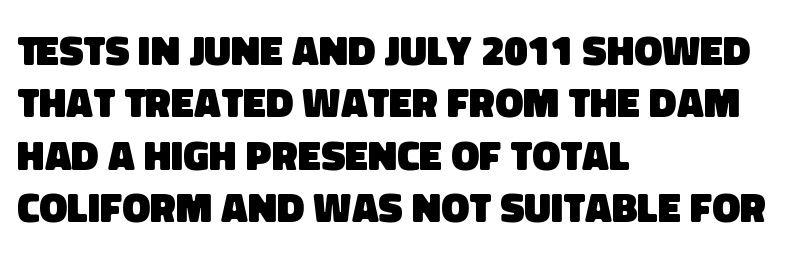
Q: Is the text bold? A: Yes.
Q: Is the typeface a serif or a sans-serif typeface? A: Sans-serif.
Q: Is the text underlined? A: No.
Q: How is the paragraph aligned? A: Left-aligned.
Q: Is the spacing between letters normal or unusually wide? A: Normal.
Q: Is the spacing between lines tight, normal or loose? A: Normal.
Q: Width (condensed, normal, or wide)? A: Normal.
Q: Stroke contrast? A: Low.
Q: x-height? A: Large.
Q: Monospaced? A: No.
